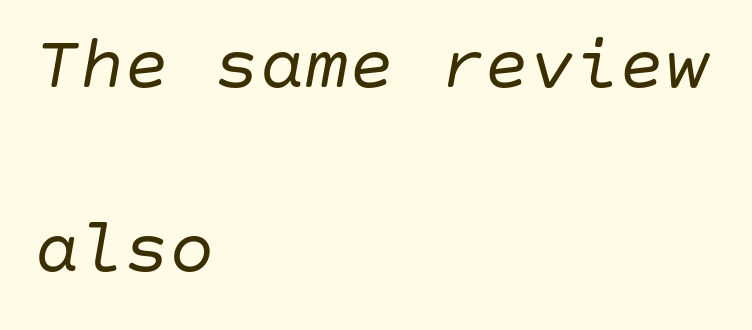
The letters are slanted; this is an italic face. Visually the block forms a straight wall on the left and a jagged coastline on the right. Weight class: somewhere from thin through regular. Underlining? Definitely not there. The passage shown has conventional tracking throughout. The lines are spread far apart with generous leading.
